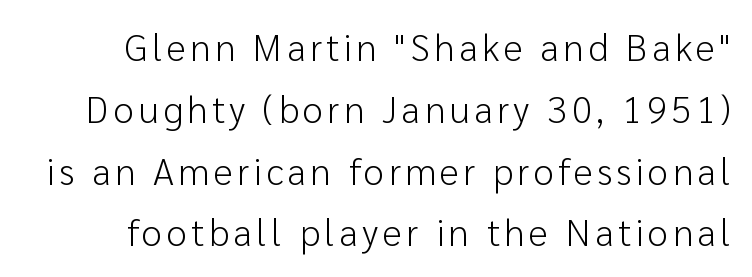
These lines are rendered in a variable-pitch font. Unlike a traditional serif, this face leaves its strokes unadorned. Clear beneath every line of the passage. Weight: in the light-to-regular range.
